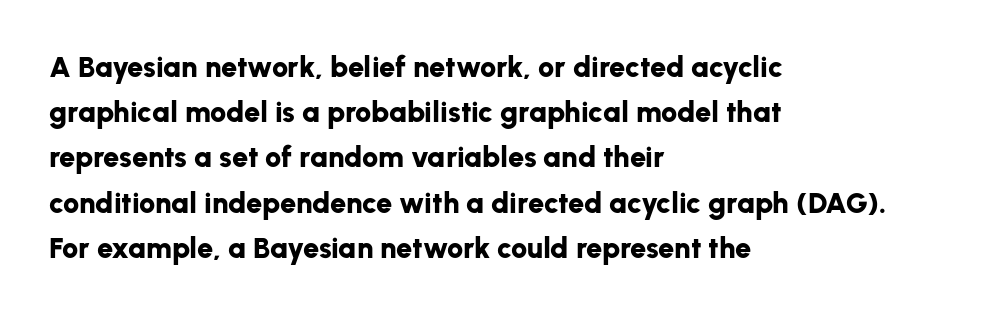
The letters advance in unequal steps, a hallmark of proportional type. The face used here has the dense, thick strokes of a bold. A normal amount of white space separates one row of letters from the next. No italicization has been applied; the sample stays upright. A typesetter would call this zero additional tracking. The gap between lines stays unmarked.
